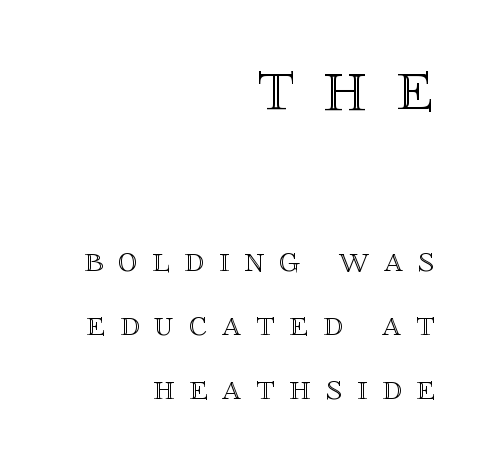
In terms of leading, this rendering sits right in the middle. The gap between lines stays unmarked. The passage is arranged like a letterhead date or caption credit — flush right. The emphasis by scale lands on block number one, above.
